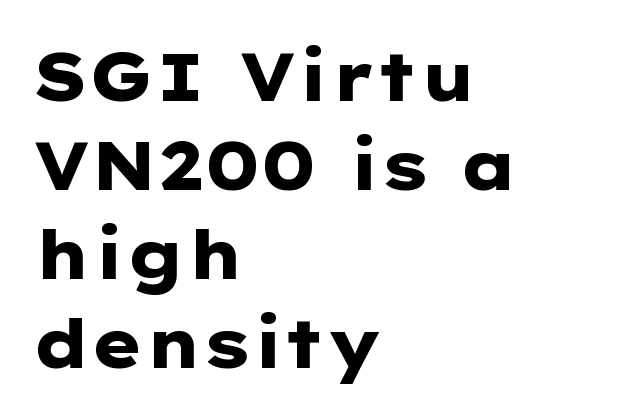
Q: Is the text bold? A: Yes.
Q: Is the text italic (slanted)? A: No, it is upright.
Q: Is the typeface a serif or a sans-serif typeface? A: Sans-serif.
Q: Is the text underlined? A: No.
Q: How is the paragraph aligned? A: Left-aligned.
Q: Is the spacing between letters normal or unusually wide? A: Normal.
Q: Is the spacing between lines tight, normal or loose? A: Normal.
Q: Width (condensed, normal, or wide)? A: Wide.
Q: Stroke contrast? A: Low.
Q: x-height? A: Medium.
Q: Monospaced? A: No.
